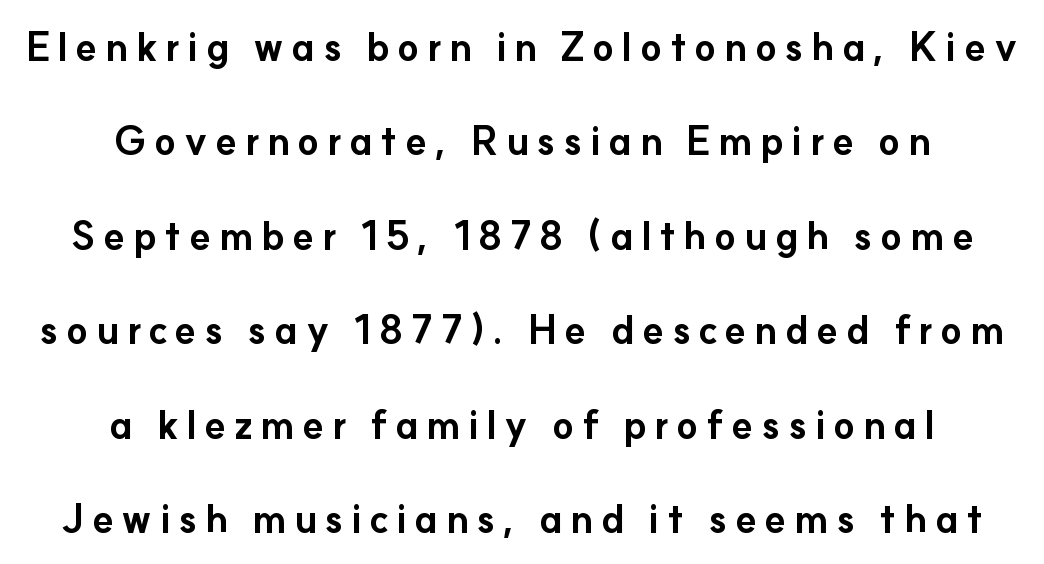
{"serif": "no", "italic": "no", "bold": "yes", "weight": "bold", "width": "normal", "stroke_contrast": "low", "x_height": "small", "monospaced": "no", "underline": "no", "align": "center", "line_spacing": "loose", "line_spacing_ratio": 2.42, "glyph_px": 39}
